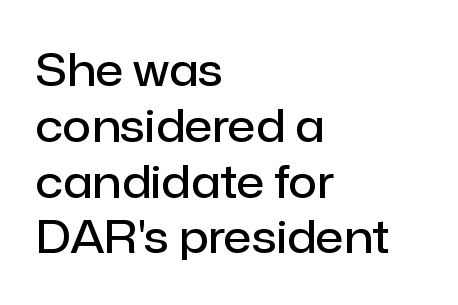
{"serif": "no", "italic": "no", "bold": "semi", "weight": "semibold", "width": "normal", "stroke_contrast": "low", "x_height": "medium", "monospaced": "no", "underline": "no", "align": "left", "line_spacing_ratio": 1.24, "letter_spacing": "normal", "letter_spacing_em": 0.0, "glyph_px": 45}
